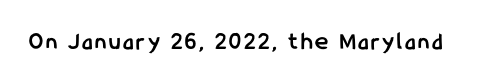
{"italic": "no", "bold": "yes", "underline": "no", "glyph_px": 25}
